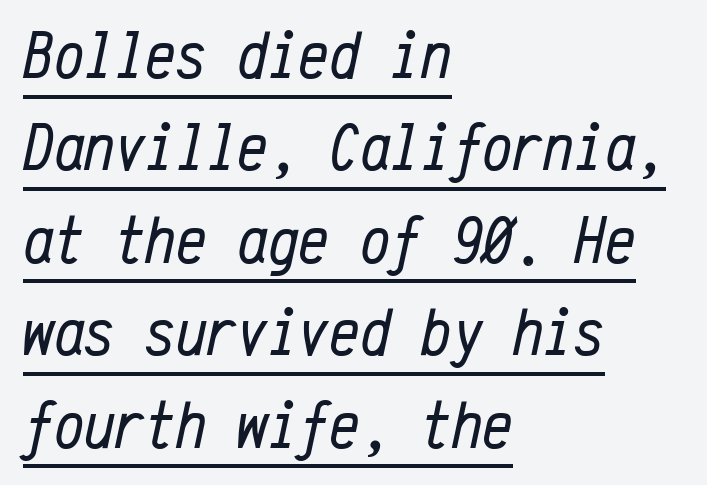
Q: Is the text bold? A: No.
Q: Is the text italic (slanted)? A: Yes, it leans right by about 12 degrees.
Q: Is the text underlined? A: Yes.
Q: How is the paragraph aligned? A: Left-aligned.
Q: Is the spacing between letters normal or unusually wide? A: Normal.
Q: Is the spacing between lines tight, normal or loose? A: Normal.
Q: Width (condensed, normal, or wide)? A: Condensed.
Q: Stroke contrast? A: Low.
Q: x-height? A: Medium.
Q: Monospaced? A: Yes.
